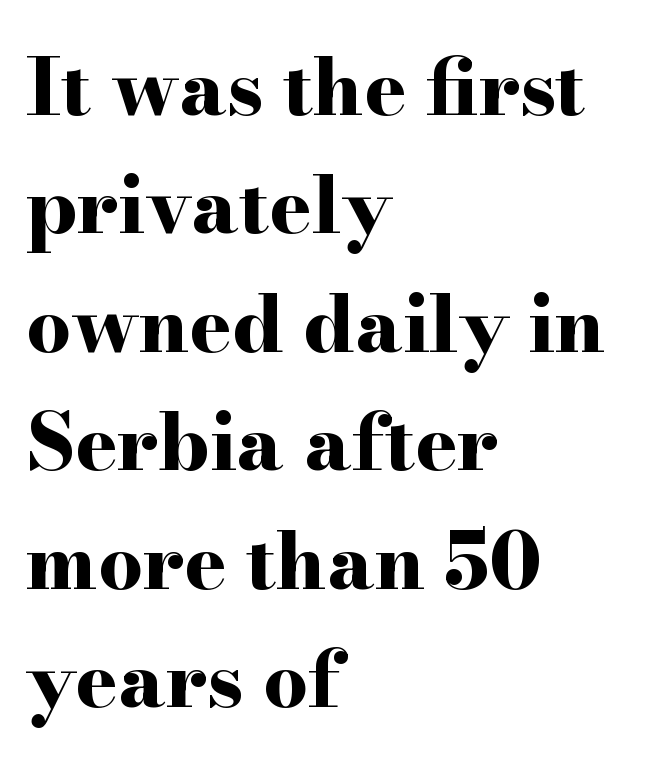
The image shows 79 px bold, wide serif type, upright; set left-aligned, normal line spacing (1.5x), normal letter spacing, not underlined; high stroke contrast and a small x-height.
